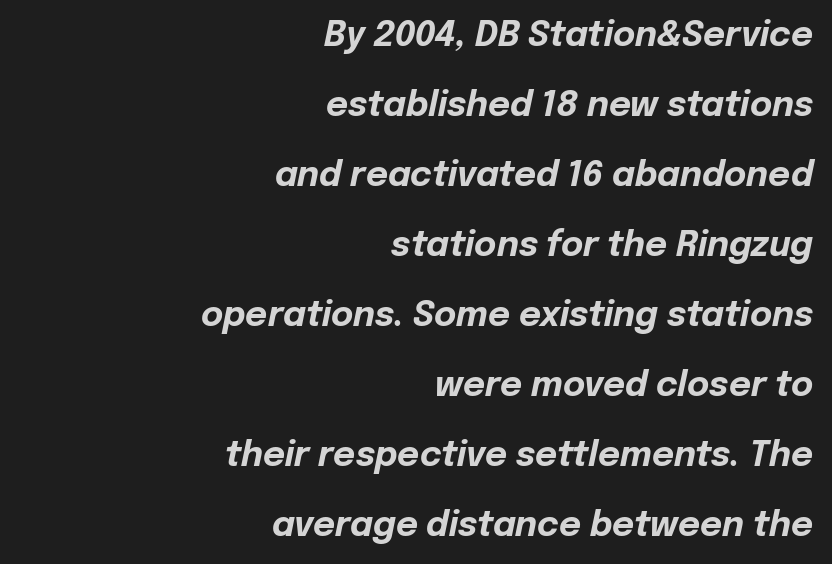
The image shows 34 px bold type, italic (leaning right); set right-aligned, loose line spacing (2.06x), normal letter spacing, not underlined; low stroke contrast and a medium x-height.
